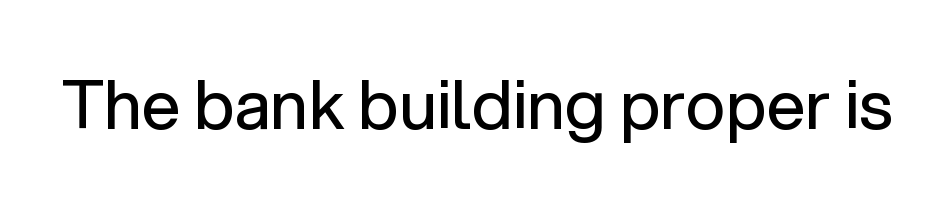
{"serif": "no", "italic": "no", "bold": "no", "weight": "regular", "width": "normal", "stroke_contrast": "low", "x_height": "medium", "monospaced": "no", "underline": "no", "letter_spacing": "normal", "letter_spacing_em": 0.0, "glyph_px": 68}
